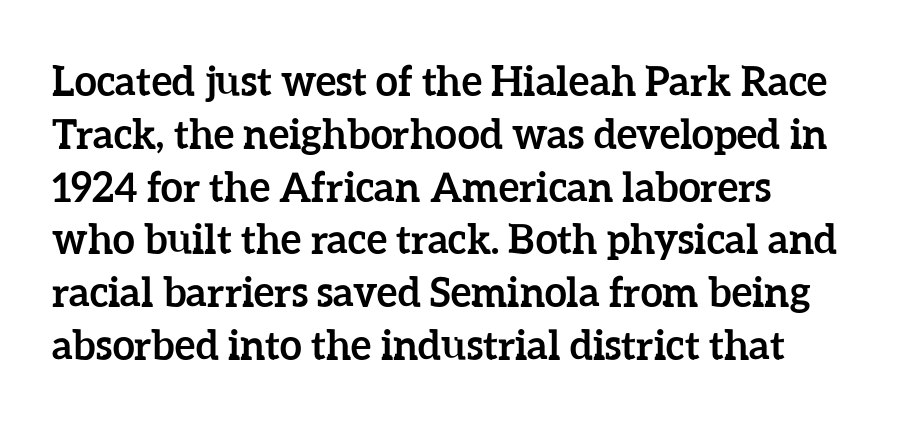
The image shows 40 px semibold type, upright; set left-aligned, normal line spacing (1.32x), normal letter spacing, not underlined; low stroke contrast and a medium x-height.
